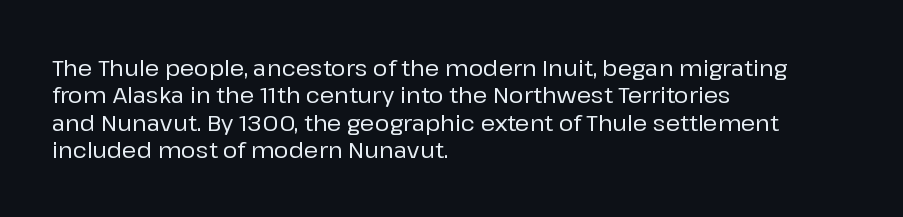
Q: Is the text italic (slanted)? A: No, it is upright.
Q: Is the text underlined? A: No.
Q: How is the paragraph aligned? A: Left-aligned.
Q: Is the spacing between letters normal or unusually wide? A: Normal.
